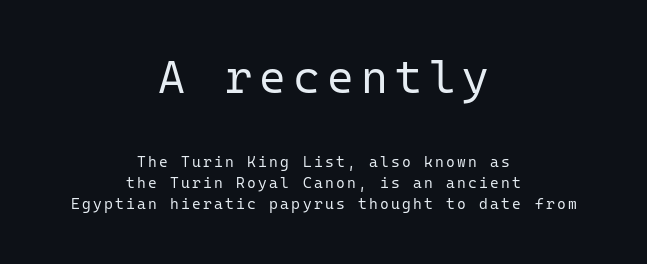
The lettering holds an erect, upright posture throughout. Look at the glyph heights: the upper group is clearly the bigger setting. No extra ink here — the face is not bold. Neither beginnings nor endings align; midpoints do. Is this a fixed-width face? Yes — each glyph sits in an identical cell.
